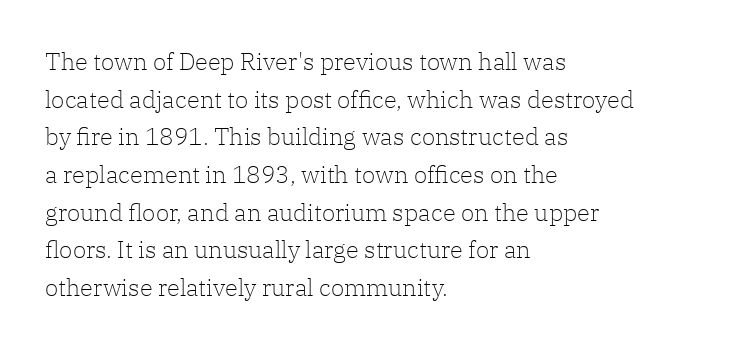
The image shows 24 px text type, upright; set left-aligned, normal line spacing (1.57x), normal letter spacing, not underlined.
